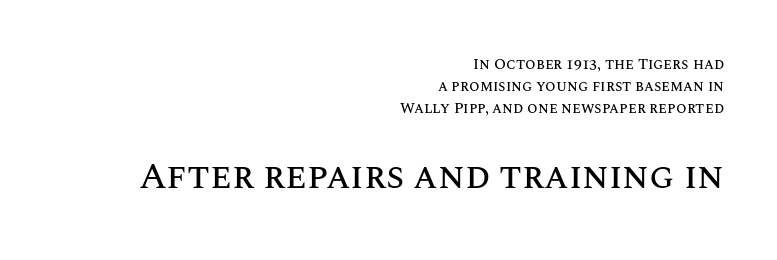
{"italic": "no", "width": "normal", "stroke_contrast": "medium", "x_height": "large", "monospaced": "no", "underline": "no", "align": "right", "line_spacing": "normal", "line_spacing_ratio": 1.46, "letter_spacing": "normal", "letter_spacing_em": 0.0, "larger_block": "second", "size_ratio": 2.47, "glyph_px": 37}
